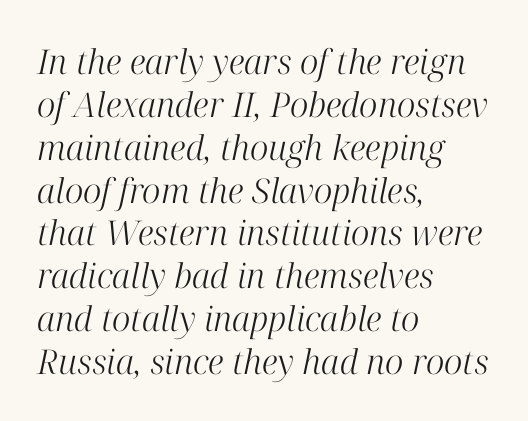
Q: Is the text bold? A: No.
Q: Is the text italic (slanted)? A: Yes, it leans right by about 12 degrees.
Q: Is the typeface a serif or a sans-serif typeface? A: Serif.
Q: Is the text underlined? A: No.
Q: How is the paragraph aligned? A: Left-aligned.
Q: Is the spacing between letters normal or unusually wide? A: Normal.
Q: Is the spacing between lines tight, normal or loose? A: Normal.
Q: Width (condensed, normal, or wide)? A: Normal.
Q: Stroke contrast? A: High.
Q: x-height? A: Medium.
Q: Monospaced? A: No.
